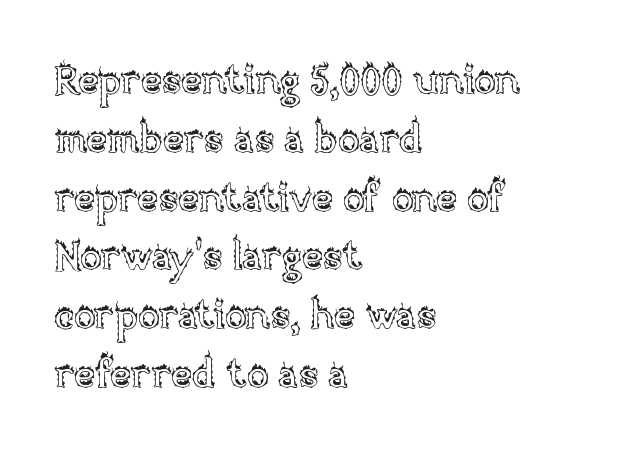
Every character sits straight up, as roman type does. Here the designer chose a conventional face with non-uniform glyph widths. The string is rendered with underlining switched off. Where is the straight margin? On the left. These lines sit exactly where default settings would place them.
